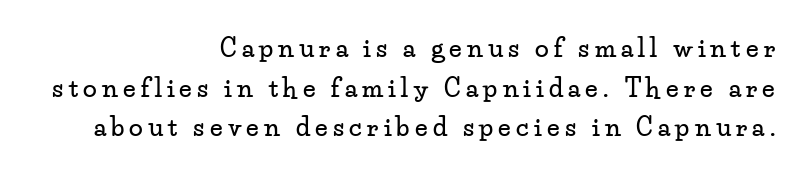
You could only call the tracking loose — the letters float apart. Is there much room between lines? A standard amount, neither cramped nor airy. Which margin do the lines hug? The right one — the left edge is uneven. Descenders hang freely into open space. Posture: upright roman.
